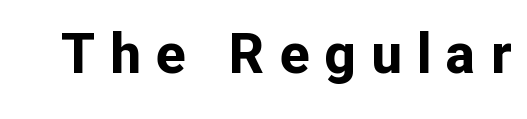
The image shows 55 px bold sans-serif type, upright; set unusually wide letter spacing (+0.27 em), not underlined; low stroke contrast and a medium x-height.
